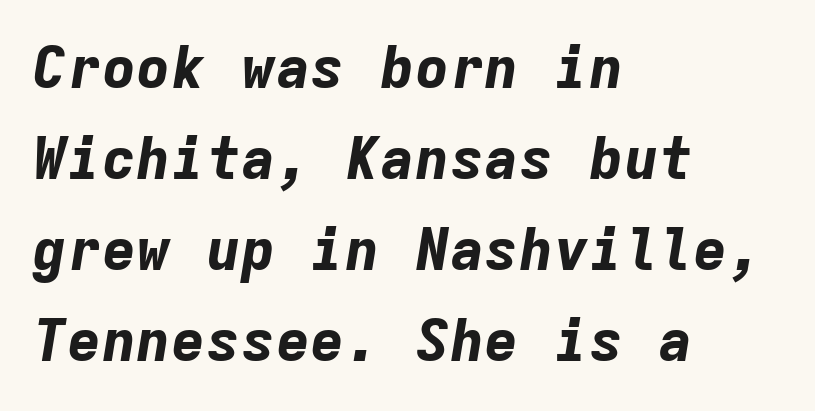
The image shows 58 px bold type, italic (leaning right), monospaced; set left-aligned, normal line spacing (1.57x), normal letter spacing, not underlined; low stroke contrast and a medium x-height.
